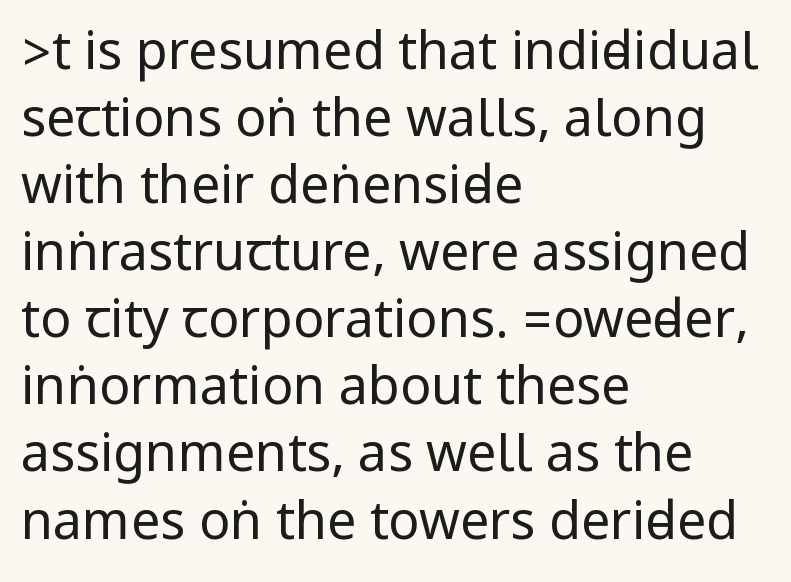
A typesetter would call this leading conventional body-copy spacing. Students, note that the glyphs here touch the page at normal intervals. Each letter's strokes conclude bluntly, with no projecting serifs. Each row of text sits above clean, open space. If you drew a line through each stem, it would be perfectly vertical.
